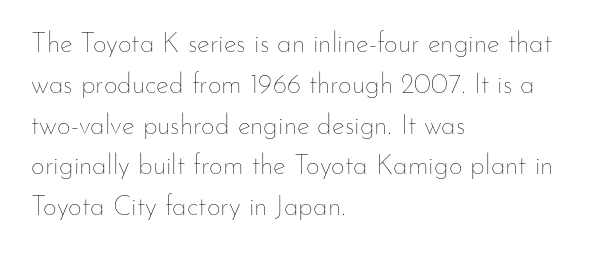
{"italic": "no", "bold": "no", "underline": "no", "align": "left", "line_spacing": "normal", "line_spacing_ratio": 1.51, "letter_spacing": "normal", "letter_spacing_em": 0.0, "glyph_px": 27}
